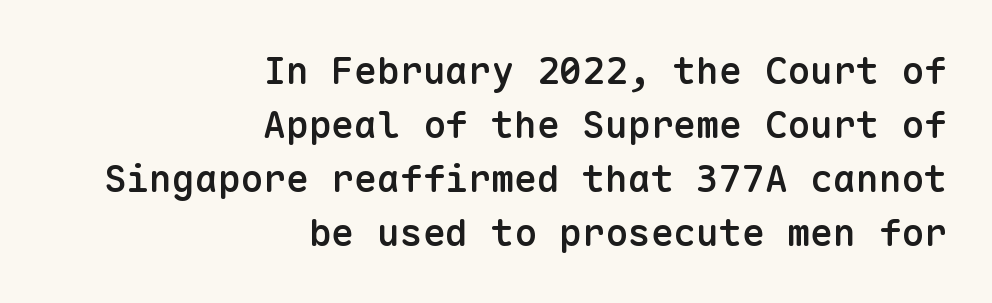
In terms of leading, this rendering sits right in the middle. Nothing sits at the stroke ends, so this counts as sans-serif. A bit beefed up — I'd call it semibold rather than bold. Right-aligned paragraph, ragged on the left.
